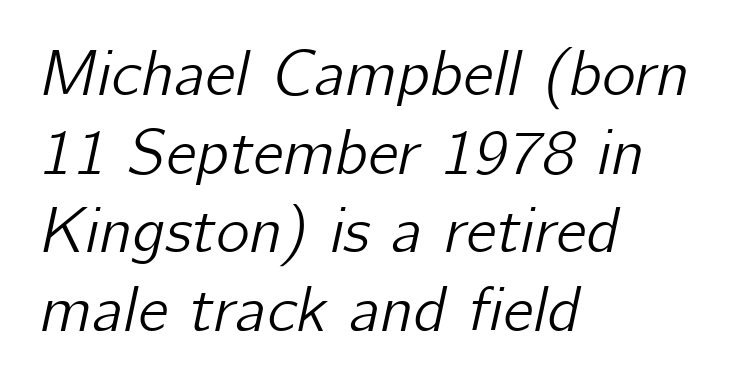
Q: Is the text italic (slanted)? A: Yes, it leans right by about 12 degrees.
Q: Is the text underlined? A: No.
Q: How is the paragraph aligned? A: Left-aligned.
Q: Is the spacing between letters normal or unusually wide? A: Normal.
Q: Width (condensed, normal, or wide)? A: Normal.
Q: Stroke contrast? A: Low.
Q: x-height? A: Medium.
Q: Monospaced? A: No.
